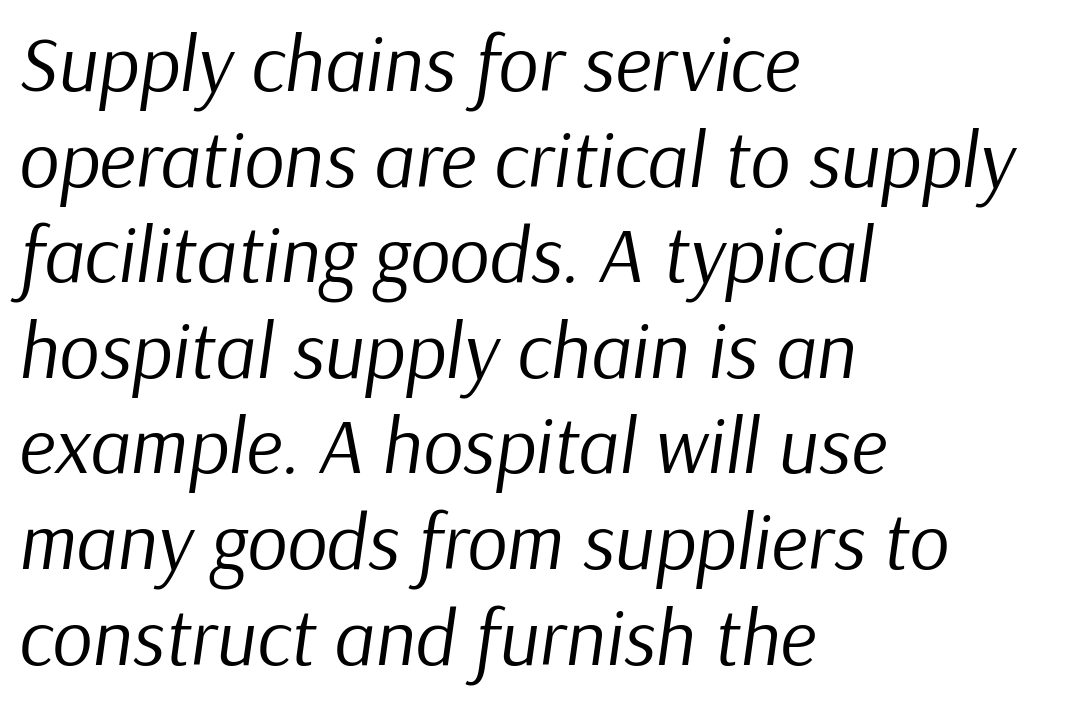
The string is rendered with underlining switched off. The text carries the slant typical of an italic or oblique font. The ragged edge is on the right, which tells us the setting is flush left. The face used here is rendered with its standard letterfit.
